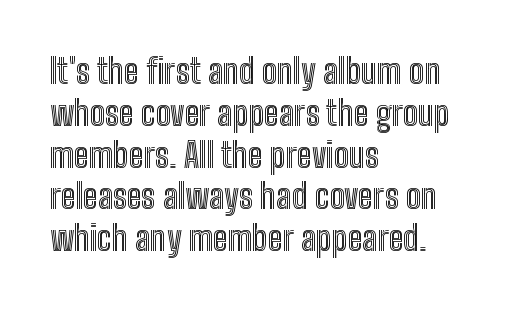
{"italic": "no", "width": "condensed", "x_height": "medium", "monospaced": "no", "underline": "no", "align": "left", "line_spacing_ratio": 1.23, "letter_spacing": "normal", "letter_spacing_em": 0.0, "glyph_px": 34}
